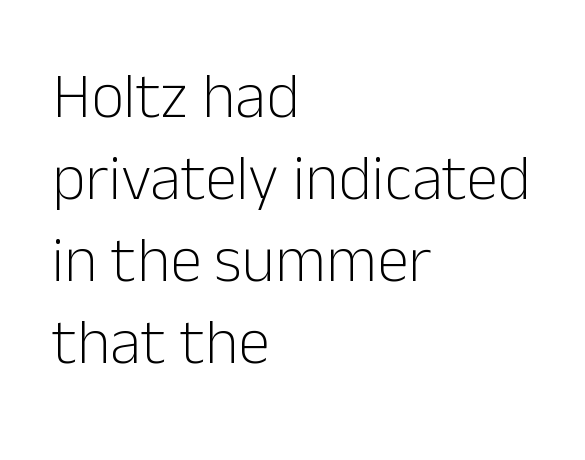
Q: Is the text bold? A: No.
Q: Is the text italic (slanted)? A: No, it is upright.
Q: Is the typeface a serif or a sans-serif typeface? A: Sans-serif.
Q: Is the text underlined? A: No.
Q: How is the paragraph aligned? A: Left-aligned.
Q: Is the spacing between letters normal or unusually wide? A: Normal.
Q: Is the spacing between lines tight, normal or loose? A: Normal.
Q: Width (condensed, normal, or wide)? A: Normal.
Q: Stroke contrast? A: Low.
Q: x-height? A: Medium.
Q: Monospaced? A: No.
